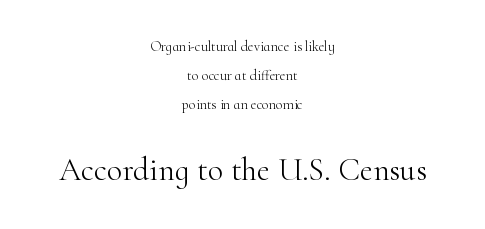
The image shows 32 px light serif type, upright; set centered, loose line spacing (2.06x), normal letter spacing, not underlined; the second (bottom) block is 2.29x larger; high stroke contrast and a small x-height.
